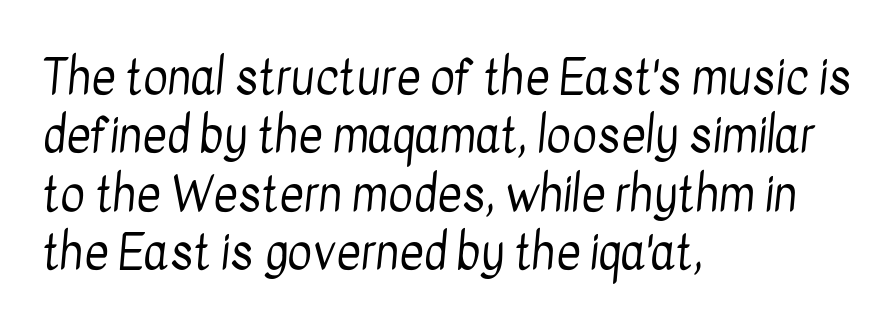
The face used here is a sans, in the tradition of grotesques and geometrics. Spacing verdict: proportional, widths tailored to each character. This reads as an unemphasized weight, regular at the heaviest. Anything drawn beneath the words? Only blank space. Visually the block forms a straight wall on the left and a jagged coastline on the right. The face used here is rendered with its standard letterfit.
